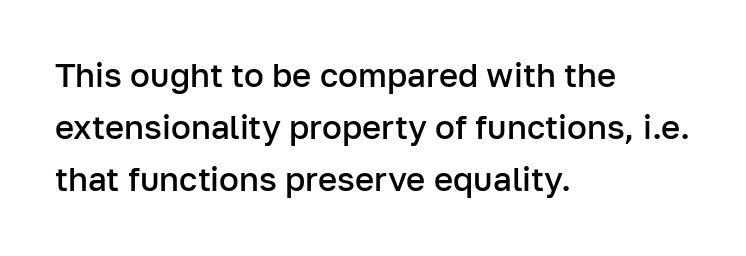
Grotesque or geometric, the face here clearly has no serifs. In terms of leading, this rendering sits right in the middle. As a designer I'd log this as weight 600, semibold. The string is rendered with underlining switched off. Note the varied advance widths — an 'i' is clearly narrower than an 'm'.
